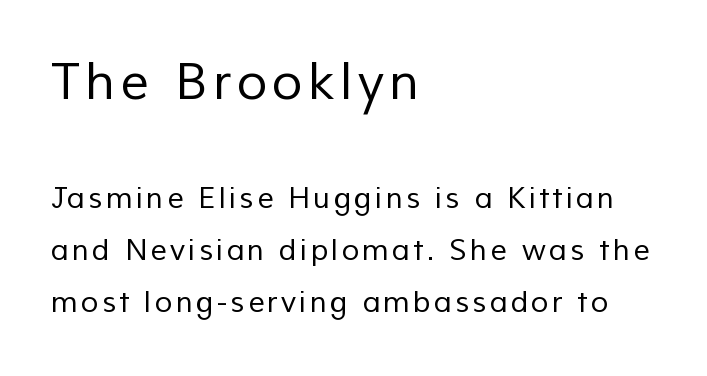
{"serif": "no", "bold": "no", "weight": "regular", "width": "normal", "stroke_contrast": "low", "x_height": "medium", "monospaced": "no", "underline": "no", "align": "left", "line_spacing_ratio": 1.79, "larger_block": "first", "size_ratio": 1.72, "glyph_px": 50}
